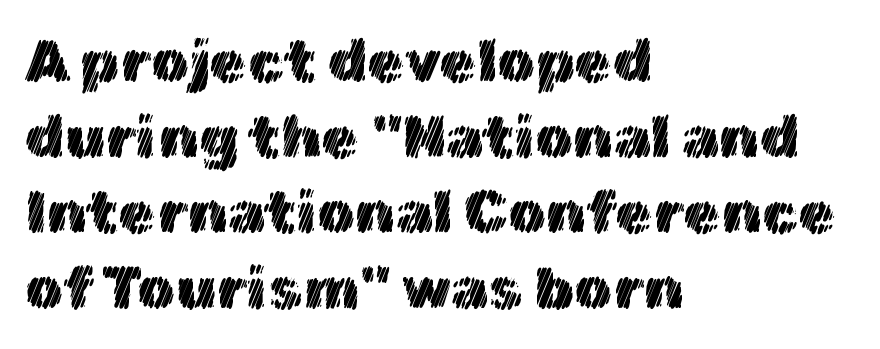
The vertical gap from one line to the next is medium. Rendered with straight, roman letterforms. A clean baseline with only descenders dipping below it. What stands out about the letter spacing? Nothing — it is the standard amount.
